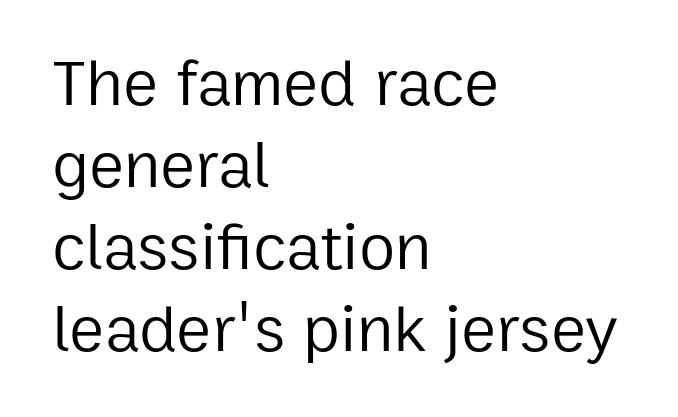
{"serif": "no", "italic": "no", "bold": "no", "weight": "regular", "width": "normal", "stroke_contrast": "low", "x_height": "medium", "monospaced": "no", "underline": "no", "align": "left", "line_spacing_ratio": 1.24, "letter_spacing": "normal", "letter_spacing_em": 0.0, "glyph_px": 66}
